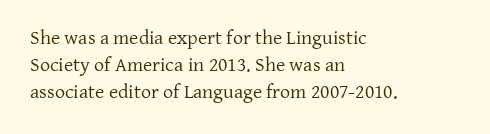
Q: Is the text bold? A: No.
Q: Is the text italic (slanted)? A: No, it is upright.
Q: Is the text underlined? A: No.
Q: How is the paragraph aligned? A: Left-aligned.
Q: Is the spacing between letters normal or unusually wide? A: Normal.
Q: Is the spacing between lines tight, normal or loose? A: Normal.
